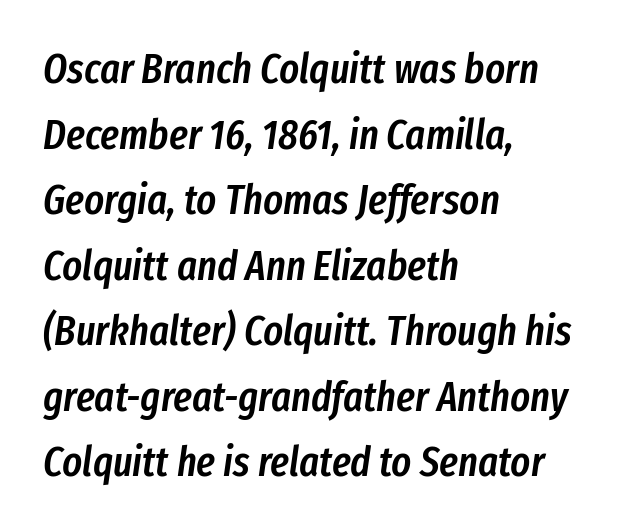
Q: Is the text bold? A: Semi-bold.
Q: Is the text italic (slanted)? A: Yes, it leans right by about 8 degrees.
Q: Is the text underlined? A: No.
Q: How is the paragraph aligned? A: Left-aligned.
Q: Is the spacing between letters normal or unusually wide? A: Normal.
Q: Is the spacing between lines tight, normal or loose? A: Normal.
Q: Width (condensed, normal, or wide)? A: Condensed.
Q: Stroke contrast? A: Low.
Q: x-height? A: Medium.
Q: Monospaced? A: No.
